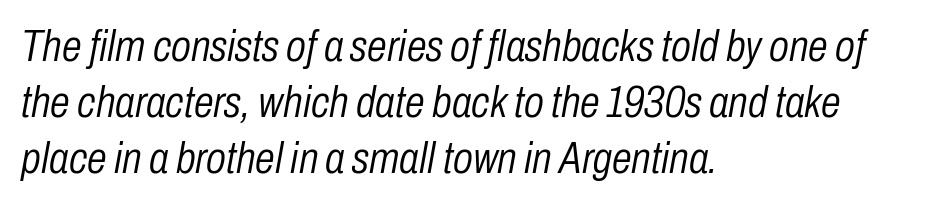
Does the copy run flush right? No — it runs flush left. Horizontal bands of white between lines are of average thickness. This rendering features lettering with no underline. Is the type slanted? Yes — the strokes lean at a clear angle. Each stroke keeps to a modest, everyday thickness or less. The tracking reads as untouched default to a designer's eye.
